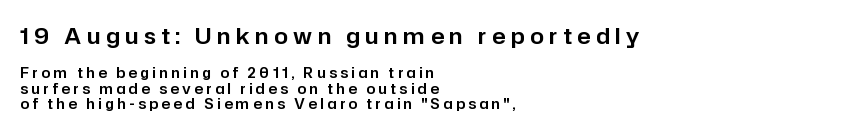
The rendering shrinks the type as you move from the upper chunk to the lower. Caption: multi-line text, flush left, ragged right. Very little white space separates one row of letters from the next. A typesetter would call this heavily tracked-out type. The space directly below the letters is spotless.
